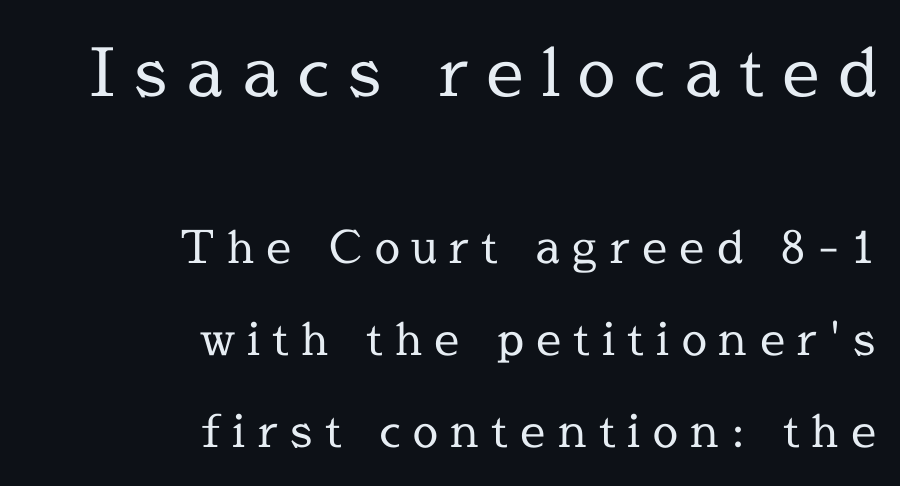
Q: Is the text bold? A: No.
Q: Is the text italic (slanted)? A: No, it is upright.
Q: Is the typeface a serif or a sans-serif typeface? A: Serif.
Q: Is the text underlined? A: No.
Q: How is the paragraph aligned? A: Right-aligned.
Q: Is the spacing between letters normal or unusually wide? A: Unusually wide.
Q: Is the spacing between lines tight, normal or loose? A: Loose.
Q: Which block of text is set in a larger size, the first (top) or the second (bottom)? A: The first (top) one.
Q: Width (condensed, normal, or wide)? A: Normal.
Q: x-height? A: Medium.
Q: Monospaced? A: No.
